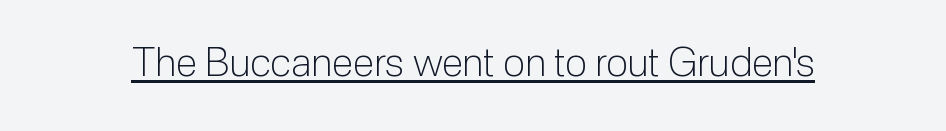
Caption: standard tracking, unaltered. Ordinary non-slanted type is in use. Spacing verdict: proportional, widths tailored to each character. On a weight scale, this lands at 450 or below. This sample carries an underscore along the baseline area. Nothing sits at the stroke ends, so this counts as sans-serif.
